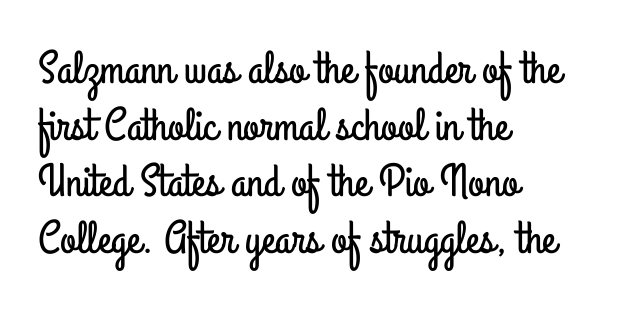
The image shows 46 px condensed sans-serif type, upright; set left-aligned, line spacing 1.23x, normal letter spacing, not underlined; low stroke contrast and a small x-height.
